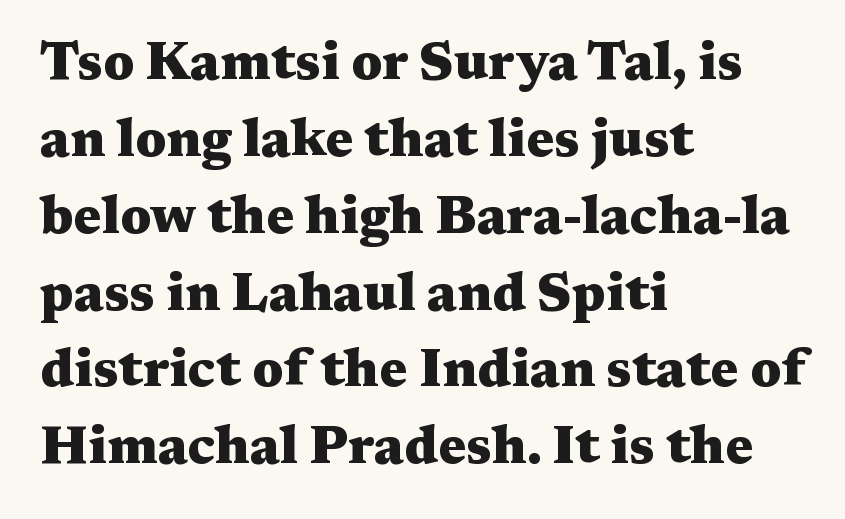
Here the designer chose a conventional face with non-uniform glyph widths. Is there much room between lines? A standard amount, neither cramped nor airy. Note: serifs present on the glyphs. Each line starts at the same left margin while the right side varies.
